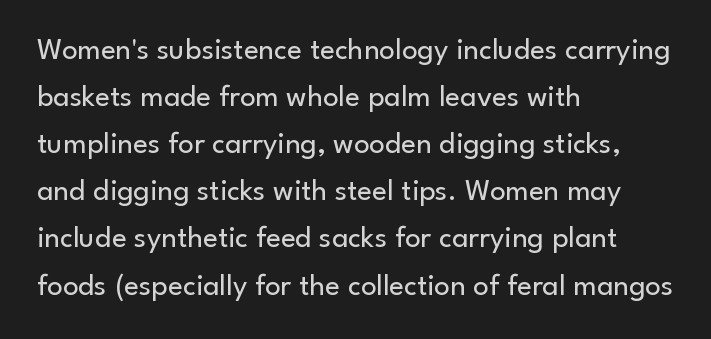
Is this a fixed-width face? No — the glyphs have proportional, varying widths. The type family on display is of the sans-serif kind. Tracking here is standard; glyphs follow each other at the usual distance. Students, observe: this is what conventionally led text looks like. Is the stroke heavy? The answer is a plain regular-or-lighter. Short and long lines alike share a common starting point at left.
